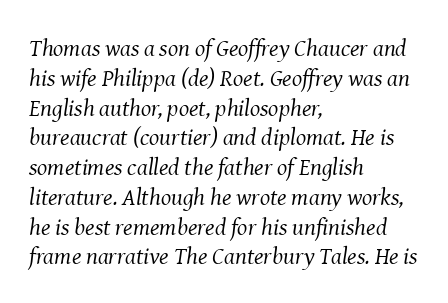
The image shows 24 px text type, italic (leaning right); set left-aligned, line spacing 1.24x, normal letter spacing, not underlined.
